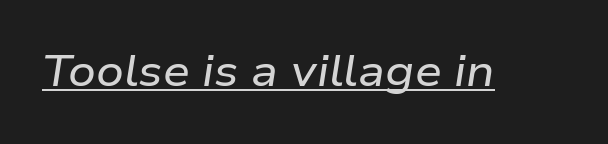
Designer's note — italics engaged. Do the characters align in a grid? No, the font is proportional. The rendered words wear a rule along their underside. The type is set solid horizontally, with unmodified tracking.
